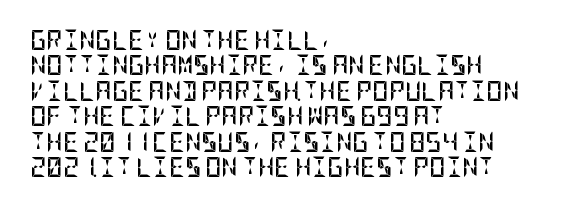
Q: Is the text bold? A: Yes.
Q: Is the text italic (slanted)? A: No, it is upright.
Q: Is the text underlined? A: No.
Q: How is the paragraph aligned? A: Left-aligned.
Q: Is the spacing between letters normal or unusually wide? A: Normal.
Q: Is the spacing between lines tight, normal or loose? A: Normal.
